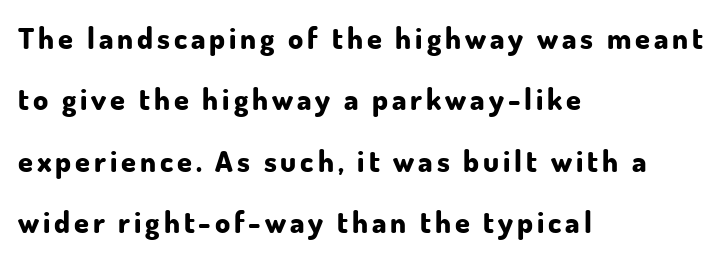
The image shows 30 px bold sans-serif type, upright; set left-aligned, loose line spacing (2.05x), not underlined; low stroke contrast and a small x-height.
